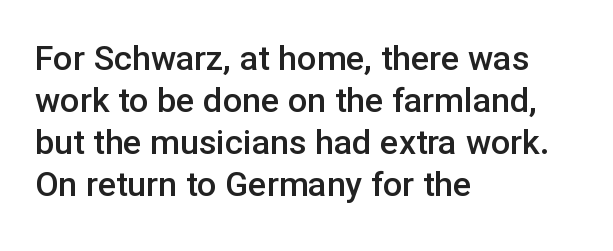
Q: Is the text bold? A: Semi-bold.
Q: Is the text italic (slanted)? A: No, it is upright.
Q: Is the typeface a serif or a sans-serif typeface? A: Sans-serif.
Q: Is the text underlined? A: No.
Q: How is the paragraph aligned? A: Left-aligned.
Q: Is the spacing between letters normal or unusually wide? A: Normal.
Q: Width (condensed, normal, or wide)? A: Normal.
Q: Stroke contrast? A: Low.
Q: x-height? A: Medium.
Q: Monospaced? A: No.
